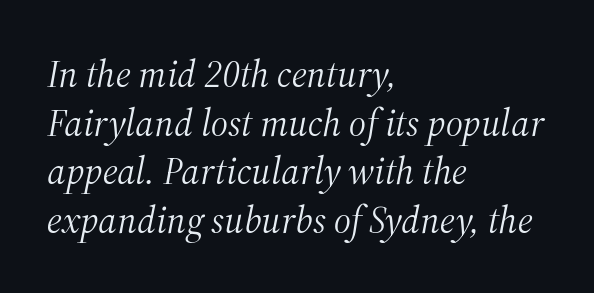
This is serif lettering, the kind often seen in printed books. Honestly, the letter spacing is just normal — you wouldn't notice it. A normal amount of white space separates one row of letters from the next. Where is the straight margin? On the left. This is not heavy type; no bold has been used.
